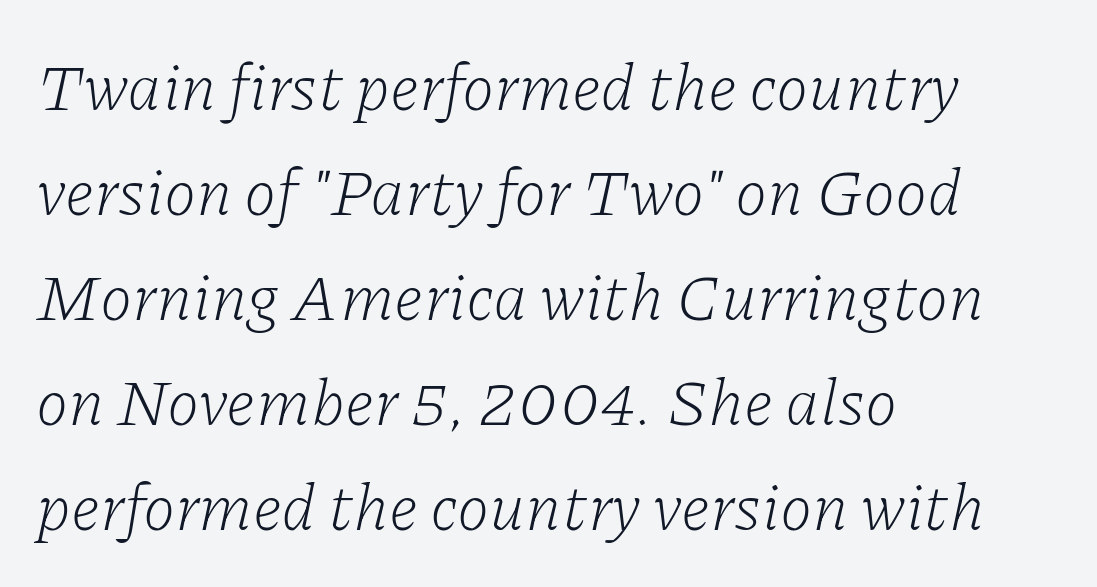
Q: Is the text bold? A: No.
Q: Is the text italic (slanted)? A: Yes, it leans right by about 11 degrees.
Q: Is the typeface a serif or a sans-serif typeface? A: Serif.
Q: Is the text underlined? A: No.
Q: How is the paragraph aligned? A: Left-aligned.
Q: Is the spacing between letters normal or unusually wide? A: Normal.
Q: Is the spacing between lines tight, normal or loose? A: Normal.
Q: Width (condensed, normal, or wide)? A: Normal.
Q: Stroke contrast? A: Low.
Q: x-height? A: Medium.
Q: Monospaced? A: No.
